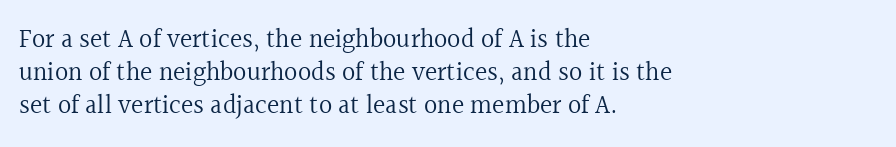
Q: Is the text bold? A: No.
Q: Is the text italic (slanted)? A: No, it is upright.
Q: Is the text underlined? A: No.
Q: How is the paragraph aligned? A: Left-aligned.
Q: Is the spacing between letters normal or unusually wide? A: Normal.
Q: Is the spacing between lines tight, normal or loose? A: Normal.
